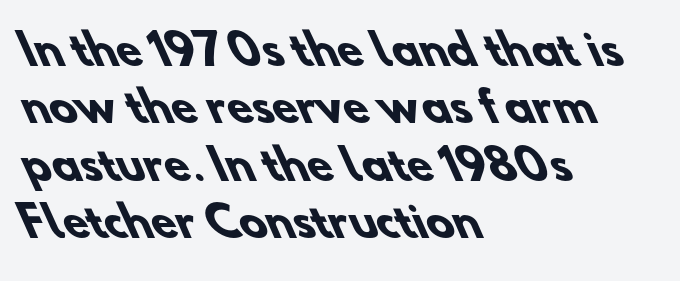
The image shows 41 px heavy sans-serif type; set left-aligned, normal line spacing (1.4x), normal letter spacing, not underlined; low stroke contrast and a small x-height.
